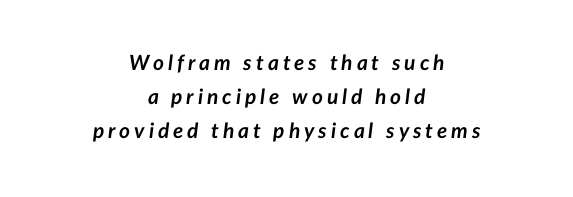
Rule under the text: the space is simply empty. Evenly set lines give the paragraph a standard silhouette. The compositor balanced each line on the midline. A typesetter would mark this as italic. Heft: maximum for text — a bold.
